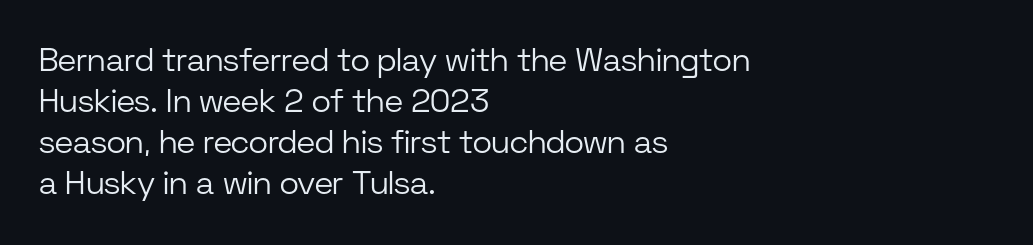
The image shows 33 px light sans-serif type, upright; set left-aligned, line spacing 1.24x, normal letter spacing, not underlined; low stroke contrast and a medium x-height.
